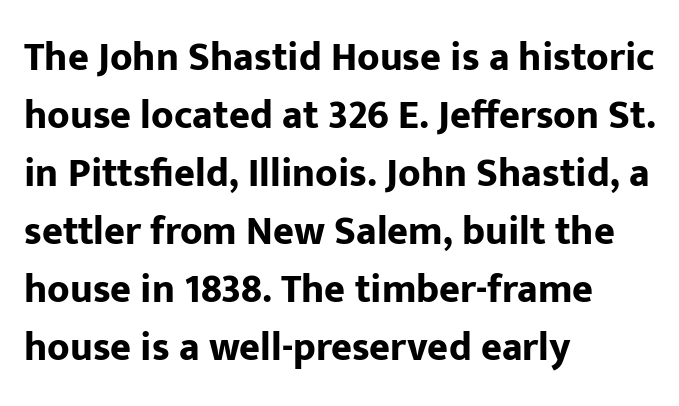
Q: Is the text bold? A: Yes.
Q: Is the text italic (slanted)? A: No, it is upright.
Q: Is the typeface a serif or a sans-serif typeface? A: Sans-serif.
Q: Is the text underlined? A: No.
Q: How is the paragraph aligned? A: Left-aligned.
Q: Is the spacing between letters normal or unusually wide? A: Normal.
Q: Is the spacing between lines tight, normal or loose? A: Normal.
Q: Width (condensed, normal, or wide)? A: Normal.
Q: Stroke contrast? A: Low.
Q: x-height? A: Medium.
Q: Monospaced? A: No.
